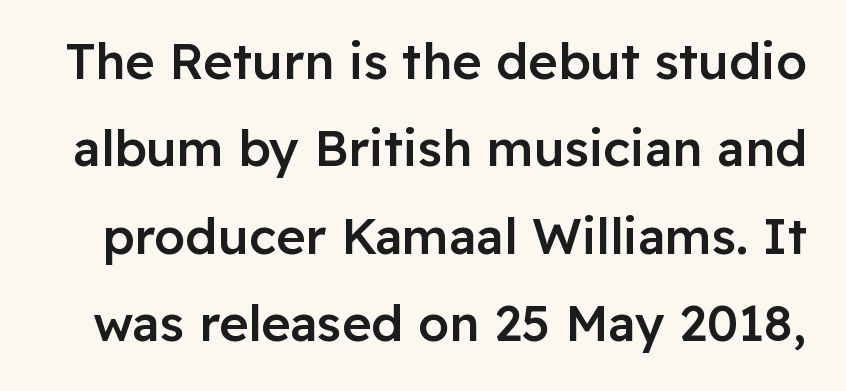
Caption: standard tracking, unaltered. The type family on display is of the sans-serif kind. Every character sits straight up, as roman type does. Words float on clear page, feet unadorned. Spacing verdict: proportional, widths tailored to each character. Firm but not heavy-handed strokes: this text is semibold.
